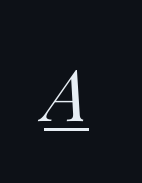
Q: Is the text bold? A: No.
Q: Is the text italic (slanted)? A: Yes, it leans right by about 14 degrees.
Q: Is the text underlined? A: Yes.
Q: Is the spacing between letters normal or unusually wide? A: Unusually wide.
Q: Width (condensed, normal, or wide)? A: Normal.
Q: Stroke contrast? A: Medium.
Q: x-height? A: Medium.
Q: Monospaced? A: No.
